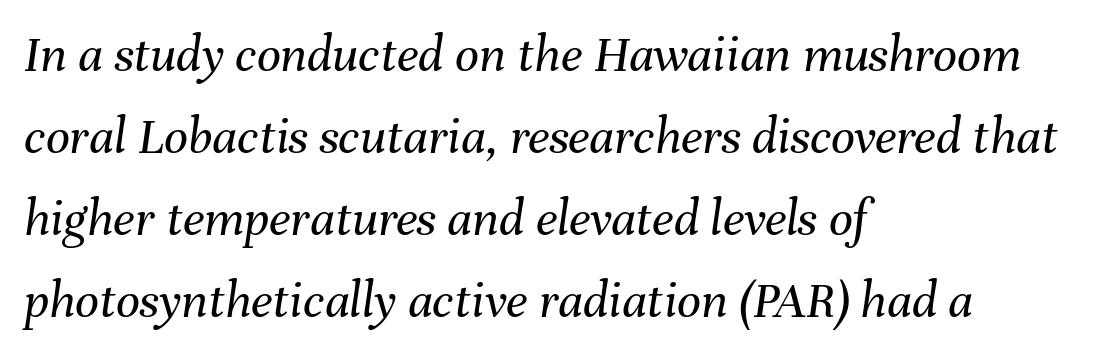
The image shows 53 px regular-weight type, italic (leaning right); set left-aligned, normal line spacing (1.55x), normal letter spacing, not underlined; medium stroke contrast and a medium x-height.
